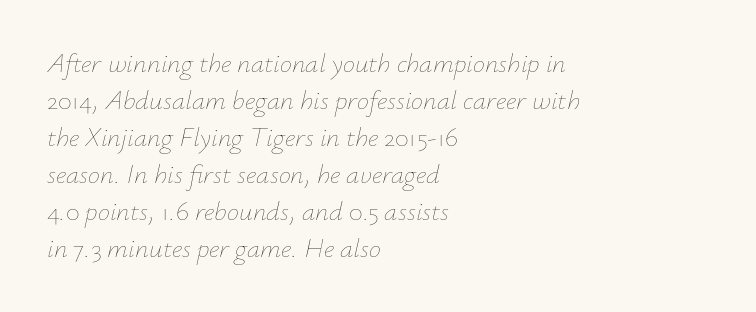
{"italic": "yes", "lean": "right", "slant_degrees": 12, "bold": "no", "underline": "no", "align": "left", "line_spacing": "normal", "line_spacing_ratio": 1.37, "letter_spacing": "normal", "letter_spacing_em": 0.0, "glyph_px": 27}
